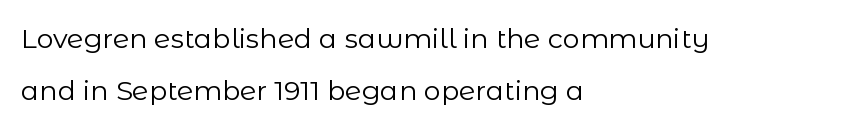
The image shows 27 px text type, upright; set left-aligned, loose line spacing (1.94x), normal letter spacing, not underlined.
